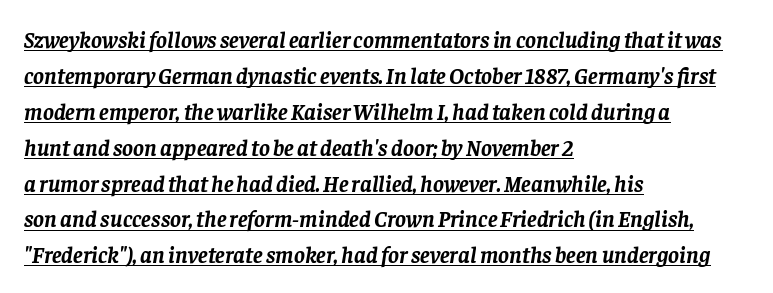
Chunky letters — that's bold for sure. The letters are slanted; this is an italic face. This rendering features underlined lettering. Successive baselines arrive at the customary interval. Teacher's note: observe the even left margin — that is flush-left alignment.
